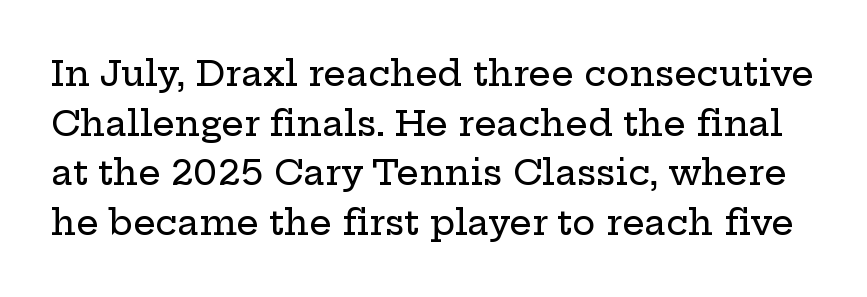
Q: Is the text italic (slanted)? A: No, it is upright.
Q: Is the typeface a serif or a sans-serif typeface? A: Serif.
Q: Is the text underlined? A: No.
Q: Is the spacing between letters normal or unusually wide? A: Normal.
Q: Is the spacing between lines tight, normal or loose? A: Normal.
Q: Width (condensed, normal, or wide)? A: Wide.
Q: Stroke contrast? A: Low.
Q: x-height? A: Medium.
Q: Monospaced? A: No.
